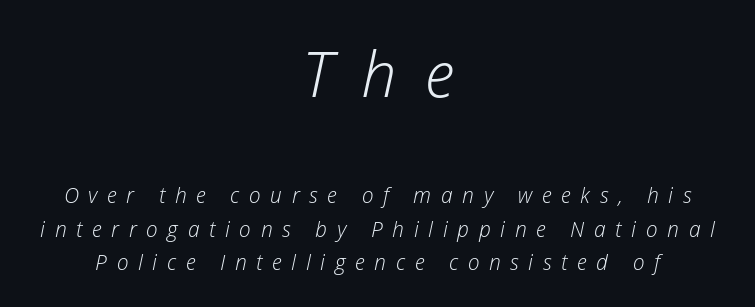
Typesetter's note — upper block bumped up in size, lower block left smaller. The font sits on the lighter half of the weight spectrum, regular included. Which margin do the lines hug? Neither — every line sits in the middle. Baseline-to-baseline distance is the conventional proportion of letter height.
